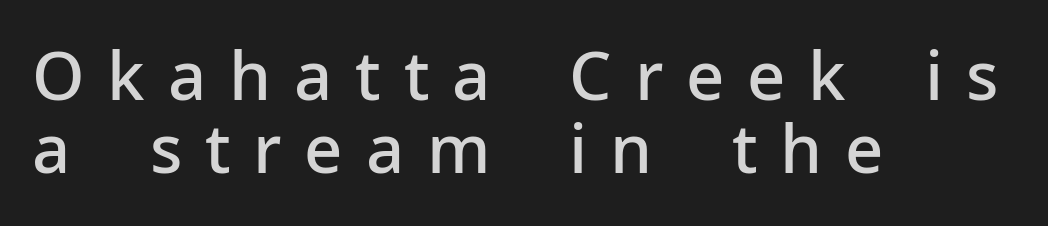
Here the designer chose a conventional face with non-uniform glyph widths. The baseline area is clear. Layout note: lines flush left. This rendering employs a face without finishing strokes, i.e., a sans-serif.
